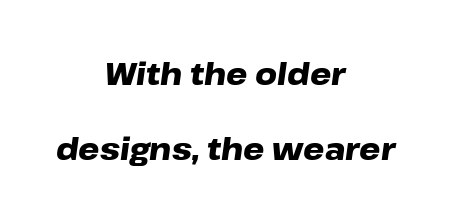
Q: Is the text bold? A: Yes.
Q: Is the text italic (slanted)? A: Yes, it leans right by about 8 degrees.
Q: Is the text underlined? A: No.
Q: How is the paragraph aligned? A: Centered.
Q: Is the spacing between letters normal or unusually wide? A: Normal.
Q: Is the spacing between lines tight, normal or loose? A: Loose.
Q: Width (condensed, normal, or wide)? A: Wide.
Q: Stroke contrast? A: Low.
Q: x-height? A: Medium.
Q: Monospaced? A: No.
